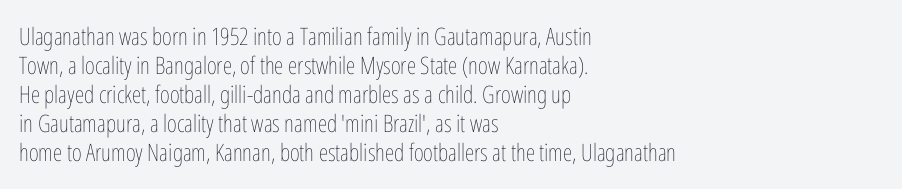
{"italic": "no", "bold": "no", "underline": "no", "align": "left", "line_spacing_ratio": 1.21, "letter_spacing": "normal", "letter_spacing_em": 0.0, "glyph_px": 24}
